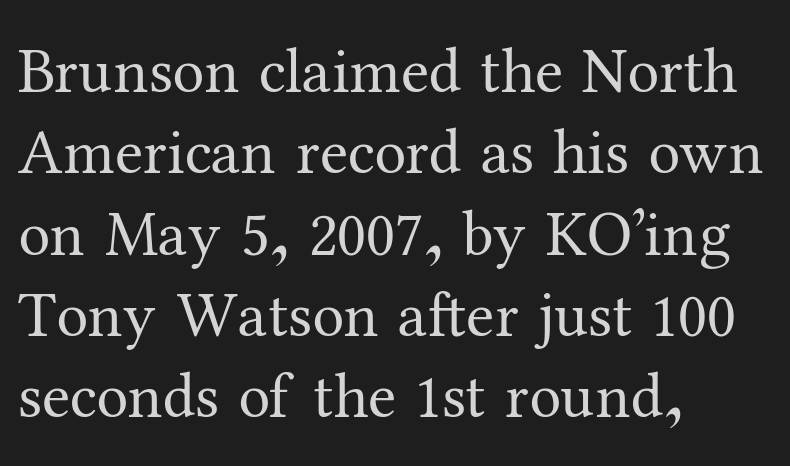
{"serif": "yes", "italic": "no", "bold": "no", "weight": "regular", "width": "normal", "stroke_contrast": "medium", "x_height": "medium", "monospaced": "no", "underline": "no", "align": "left", "line_spacing": "normal", "line_spacing_ratio": 1.27, "letter_spacing": "normal", "letter_spacing_em": 0.0, "glyph_px": 64}
